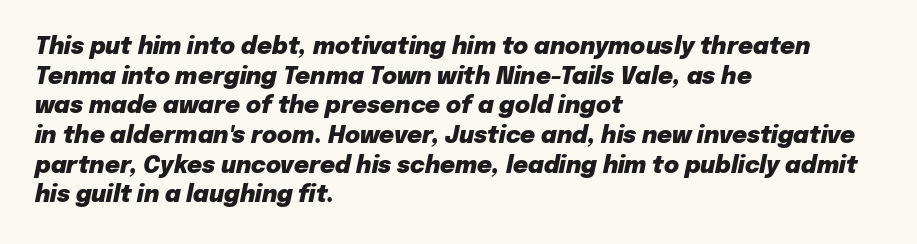
{"italic": "yes", "lean": "right", "slant_degrees": 12, "bold": "yes", "underline": "no", "align": "left", "line_spacing": "normal", "line_spacing_ratio": 1.29, "letter_spacing": "normal", "letter_spacing_em": 0.0, "glyph_px": 23}
